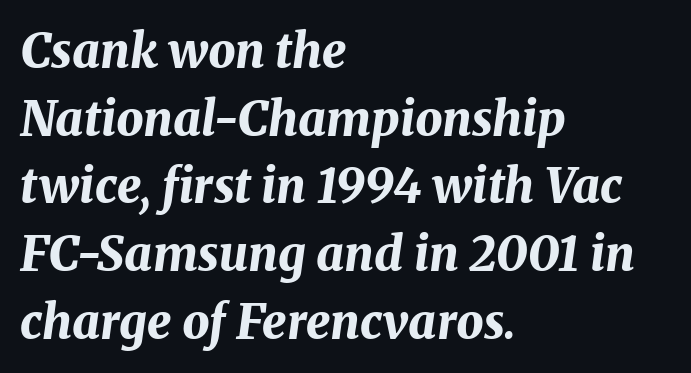
The image shows 48 px bold type, italic (leaning right); set left-aligned, normal line spacing (1.41x), normal letter spacing, not underlined; medium stroke contrast and a medium x-height.
